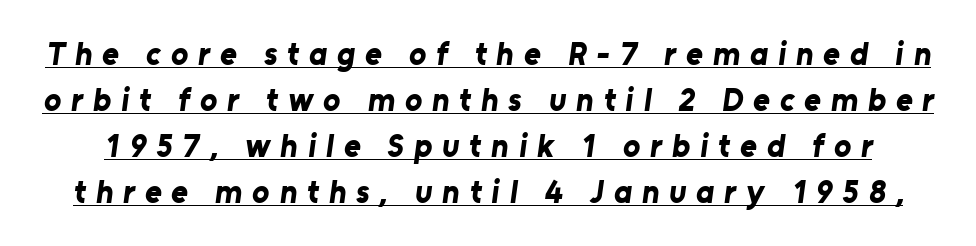
{"serif": "no", "bold": "yes", "weight": "bold", "width": "normal", "stroke_contrast": "low", "x_height": "medium", "monospaced": "no", "underline": "yes", "line_spacing": "normal", "line_spacing_ratio": 1.44, "letter_spacing": "wide", "letter_spacing_em": 0.31, "glyph_px": 32}
